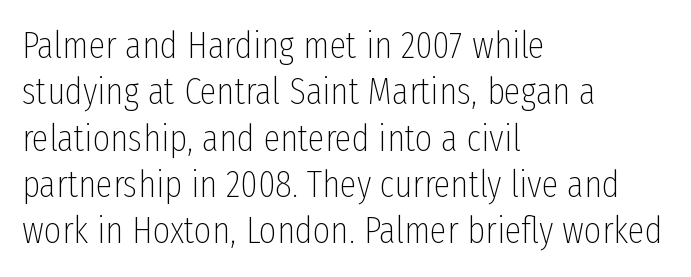
Q: Is the text bold? A: No.
Q: Is the text italic (slanted)? A: No, it is upright.
Q: Is the typeface a serif or a sans-serif typeface? A: Sans-serif.
Q: Is the text underlined? A: No.
Q: How is the paragraph aligned? A: Left-aligned.
Q: Is the spacing between letters normal or unusually wide? A: Normal.
Q: Width (condensed, normal, or wide)? A: Condensed.
Q: Stroke contrast? A: Low.
Q: x-height? A: Medium.
Q: Monospaced? A: No.
